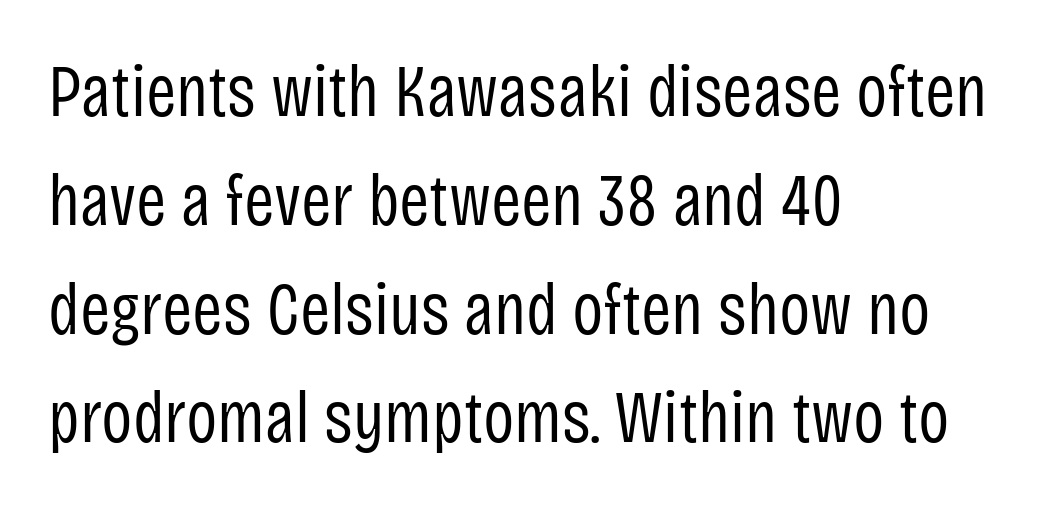
Nobody drew a line under any word here. Serif or sans? Sans — the stroke terminals are bare. The passage shown is typed in a proportional face where columns would drift. How would I describe the line gaps? Plain and ordinary. The text block is weighted toward the left margin, trailing off unevenly rightward. This is roman type, the default non-slanted kind.
